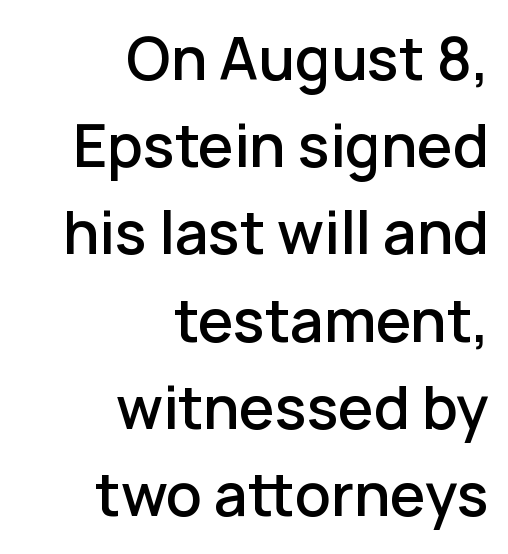
Q: Is the text bold? A: Semi-bold.
Q: Is the text italic (slanted)? A: No, it is upright.
Q: Is the typeface a serif or a sans-serif typeface? A: Sans-serif.
Q: Is the text underlined? A: No.
Q: How is the paragraph aligned? A: Right-aligned.
Q: Is the spacing between letters normal or unusually wide? A: Normal.
Q: Is the spacing between lines tight, normal or loose? A: Normal.
Q: Width (condensed, normal, or wide)? A: Normal.
Q: Stroke contrast? A: Low.
Q: x-height? A: Medium.
Q: Monospaced? A: No.
